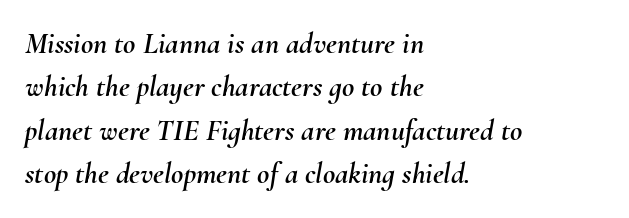
Slant detected: the letters are inclined. Does the leading feel generous? No, just average. Letter spacing: default. Horizontally, the lines are justified to the leading edge only.
